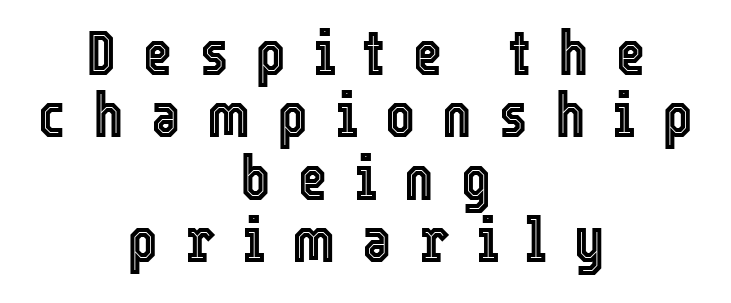
Q: Is the text italic (slanted)? A: No, it is upright.
Q: Is the text underlined? A: No.
Q: How is the paragraph aligned? A: Centered.
Q: Is the spacing between letters normal or unusually wide? A: Unusually wide.
Q: Is the spacing between lines tight, normal or loose? A: Tight.
Q: Width (condensed, normal, or wide)? A: Condensed.
Q: x-height? A: Medium.
Q: Monospaced? A: No.
